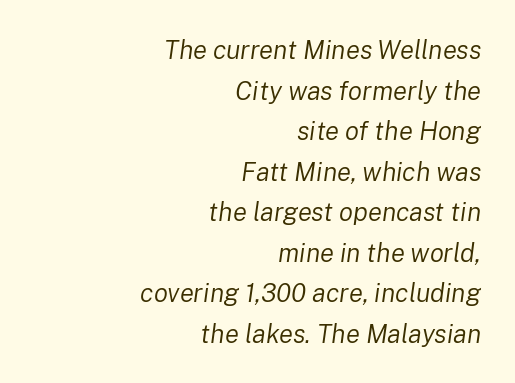
Q: Is the text bold? A: No.
Q: Is the text italic (slanted)? A: Yes, it leans right by about 8 degrees.
Q: Is the text underlined? A: No.
Q: How is the paragraph aligned? A: Right-aligned.
Q: Is the spacing between letters normal or unusually wide? A: Normal.
Q: Is the spacing between lines tight, normal or loose? A: Normal.
